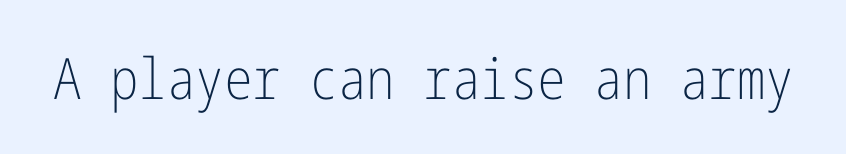
{"serif": "no", "italic": "no", "bold": "no", "weight": "light", "width": "condensed", "stroke_contrast": "low", "x_height": "medium", "underline": "no", "letter_spacing": "normal", "letter_spacing_em": 0.0, "glyph_px": 57}
